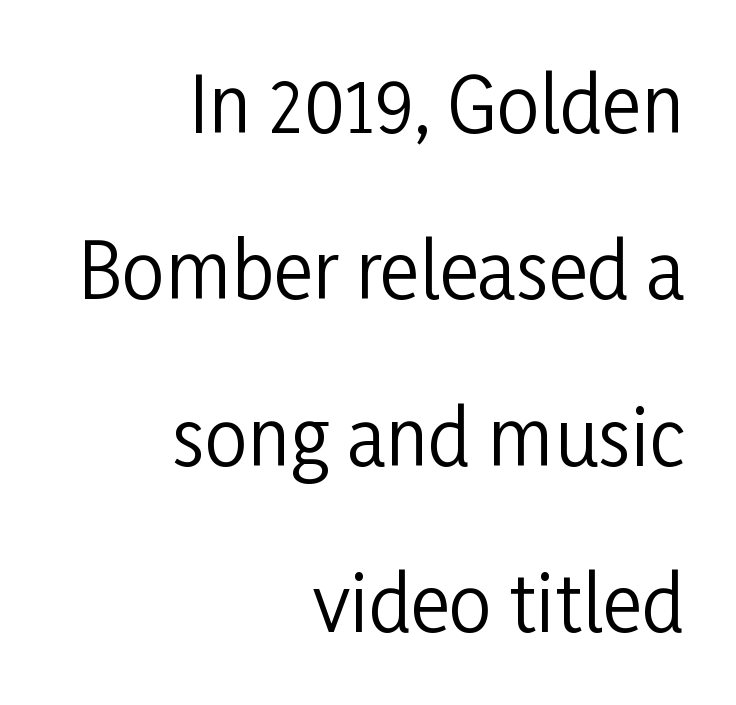
The image shows 76 px regular-weight, condensed sans-serif type, upright; set right-aligned, loose line spacing (2.19x), normal letter spacing, not underlined; low stroke contrast and a medium x-height.
